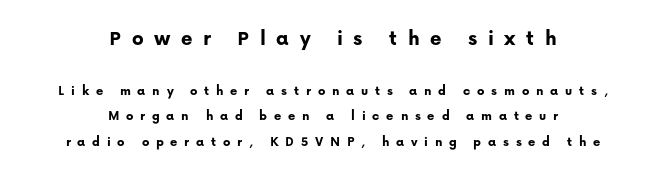
The image shows 22 px bold type, upright; set centered, line spacing 1.82x, unusually wide letter spacing (+0.48 em), not underlined; the first (top) block is 1.57x larger.
